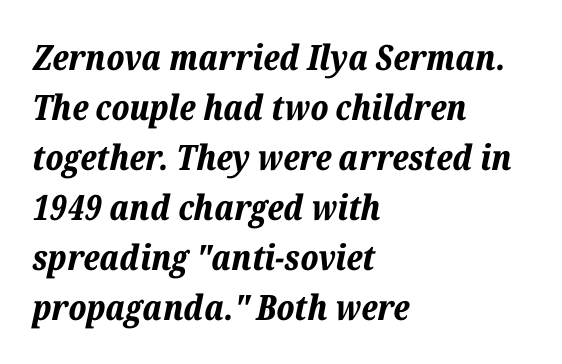
{"italic": "yes", "lean": "right", "slant_degrees": 12, "bold": "yes", "weight": "bold", "width": "normal", "stroke_contrast": "low", "x_height": "medium", "monospaced": "no", "underline": "no", "align": "left", "line_spacing": "normal", "line_spacing_ratio": 1.43, "letter_spacing": "normal", "letter_spacing_em": 0.0, "glyph_px": 35}
